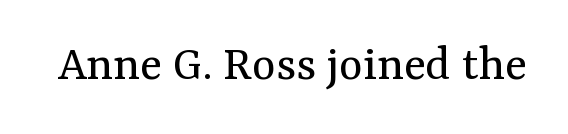
Bold? No — there's no thickening of the strokes. If you drew a line through each stem, it would be perfectly vertical. Each letter keeps its own natural width here, so spacing adapts to shape. What stands out about the letter spacing? Nothing — it is the standard amount. These lines are composed in type with serifs. Only glyphs here, with clear space below each row.
